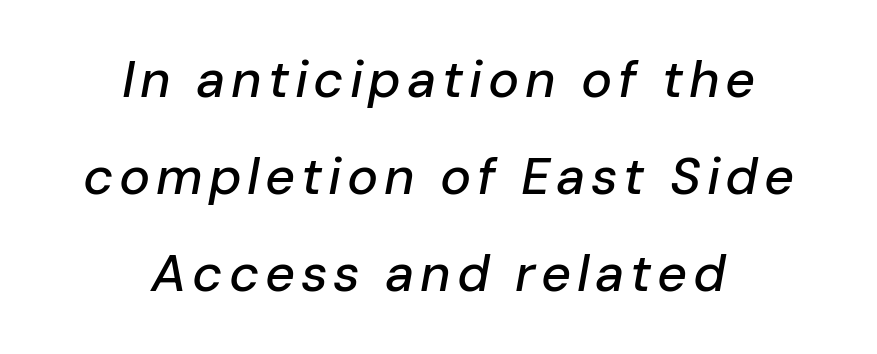
Q: Is the text italic (slanted)? A: Yes, it leans right by about 10 degrees.
Q: Is the text underlined? A: No.
Q: How is the paragraph aligned? A: Centered.
Q: Width (condensed, normal, or wide)? A: Normal.
Q: Stroke contrast? A: Low.
Q: x-height? A: Medium.
Q: Monospaced? A: No.
